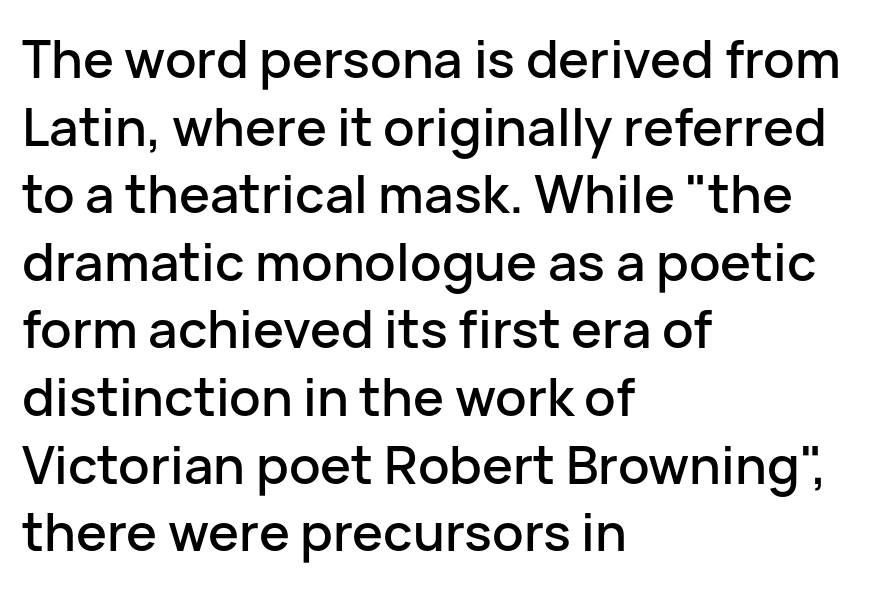
Q: Is the text italic (slanted)? A: No, it is upright.
Q: Is the typeface a serif or a sans-serif typeface? A: Sans-serif.
Q: Is the text underlined? A: No.
Q: How is the paragraph aligned? A: Left-aligned.
Q: Is the spacing between letters normal or unusually wide? A: Normal.
Q: Is the spacing between lines tight, normal or loose? A: Normal.
Q: Width (condensed, normal, or wide)? A: Normal.
Q: Stroke contrast? A: Low.
Q: x-height? A: Medium.
Q: Monospaced? A: No.
